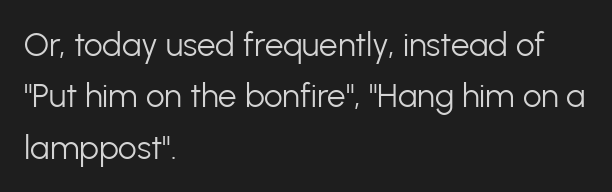
Q: Is the text bold? A: No.
Q: Is the text italic (slanted)? A: No, it is upright.
Q: Is the typeface a serif or a sans-serif typeface? A: Sans-serif.
Q: Is the text underlined? A: No.
Q: How is the paragraph aligned? A: Left-aligned.
Q: Is the spacing between letters normal or unusually wide? A: Normal.
Q: Is the spacing between lines tight, normal or loose? A: Normal.
Q: Width (condensed, normal, or wide)? A: Normal.
Q: Stroke contrast? A: Low.
Q: x-height? A: Medium.
Q: Monospaced? A: No.
